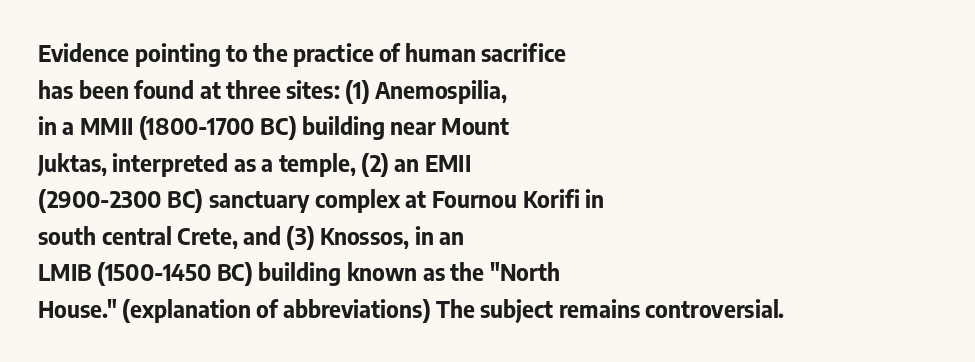
{"italic": "no", "bold": "yes", "underline": "no", "align": "left", "line_spacing": "normal", "line_spacing_ratio": 1.59, "letter_spacing": "normal", "letter_spacing_em": 0.0, "glyph_px": 23}
